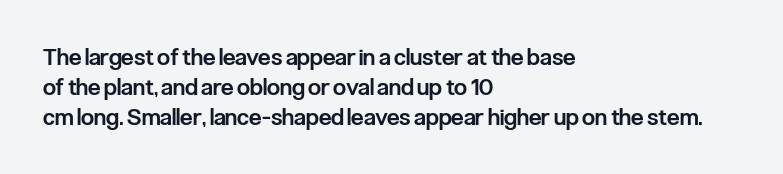
Letter spacing: default. Unlike italic type, these characters show no tilt at all. Look at the stroke-to-counter ratio: somewhat heavy, a semibold. Layout note: lines flush left.
